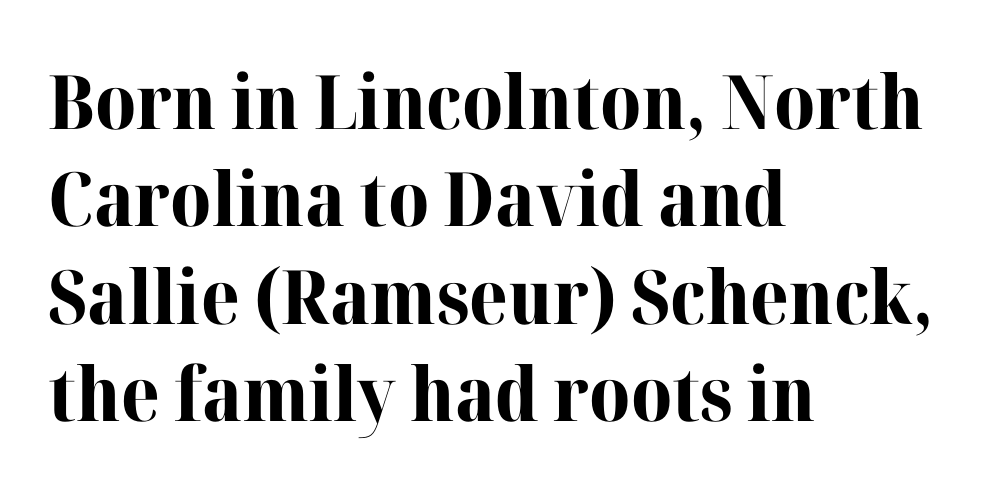
Here the designer chose a conventional face with non-uniform glyph widths. Bold? Absolutely — the strokes are thick and heavy. Evenly set lines give the paragraph a standard silhouette. Upright lettering throughout. Quick note: underline off. In terms of letterform style, serifs are clearly present.
